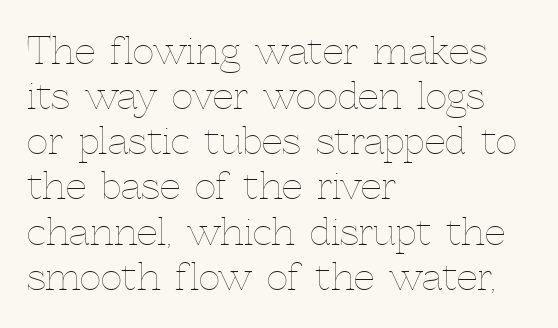
{"italic": "no", "bold": "no", "weight": "thin", "width": "normal", "x_height": "medium", "monospaced": "no", "underline": "no", "align": "left", "line_spacing_ratio": 1.22, "letter_spacing": "normal", "letter_spacing_em": 0.0, "glyph_px": 37}
